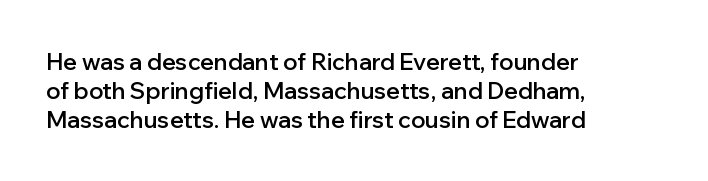
The image shows 23 px text type, upright; set left-aligned, normal line spacing (1.27x), normal letter spacing, not underlined.
